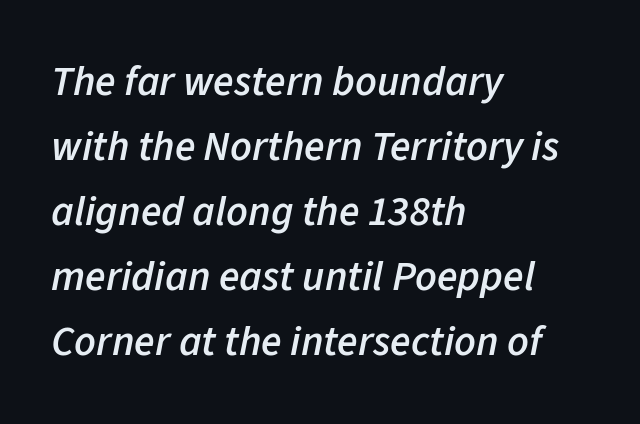
Q: Is the text bold? A: Semi-bold.
Q: Is the text italic (slanted)? A: Yes, it leans right by about 11 degrees.
Q: Is the text underlined? A: No.
Q: How is the paragraph aligned? A: Left-aligned.
Q: Is the spacing between letters normal or unusually wide? A: Normal.
Q: Is the spacing between lines tight, normal or loose? A: Normal.
Q: Width (condensed, normal, or wide)? A: Normal.
Q: Stroke contrast? A: Low.
Q: x-height? A: Medium.
Q: Monospaced? A: No.
